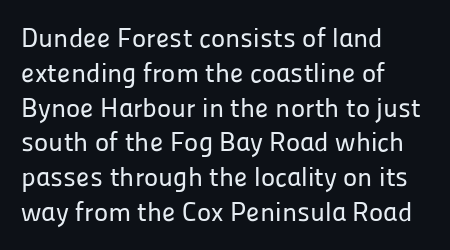
{"italic": "no", "underline": "no", "align": "left", "line_spacing": "normal", "line_spacing_ratio": 1.29, "letter_spacing": "normal", "letter_spacing_em": 0.0, "glyph_px": 27}
